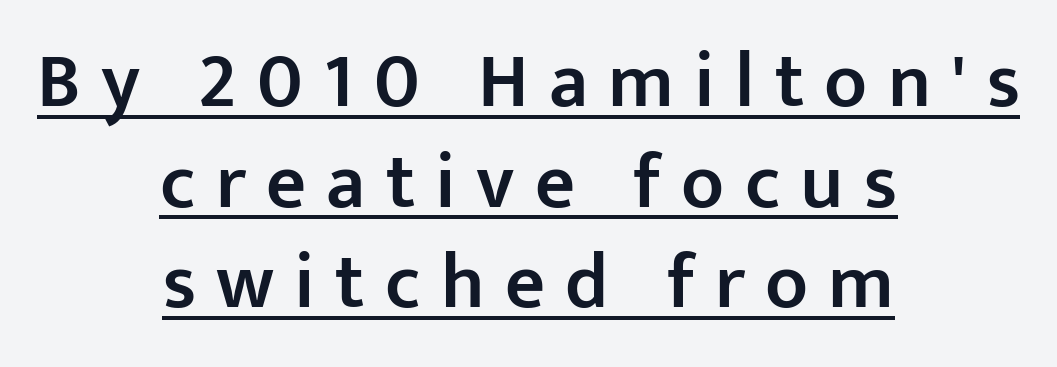
Q: Is the text bold? A: Semi-bold.
Q: Is the text italic (slanted)? A: No, it is upright.
Q: Is the typeface a serif or a sans-serif typeface? A: Sans-serif.
Q: Is the text underlined? A: Yes.
Q: How is the paragraph aligned? A: Centered.
Q: Is the spacing between letters normal or unusually wide? A: Unusually wide.
Q: Is the spacing between lines tight, normal or loose? A: Normal.
Q: Width (condensed, normal, or wide)? A: Normal.
Q: Stroke contrast? A: Low.
Q: x-height? A: Medium.
Q: Monospaced? A: No.
